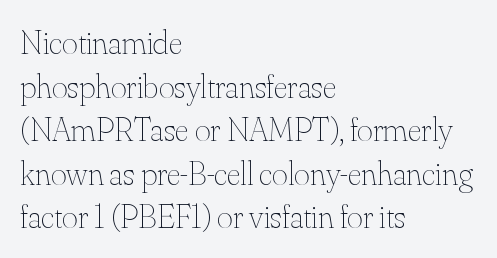
{"italic": "no", "bold": "no", "weight": "thin", "width": "normal", "stroke_contrast": "medium", "x_height": "small", "monospaced": "no", "underline": "no", "align": "left", "line_spacing": "normal", "line_spacing_ratio": 1.28, "letter_spacing": "normal", "letter_spacing_em": 0.0, "glyph_px": 34}
